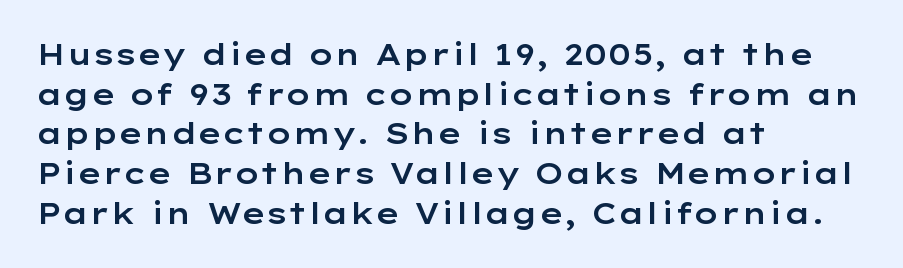
{"serif": "no", "italic": "no", "width": "wide", "stroke_contrast": "low", "x_height": "medium", "monospaced": "no", "underline": "no", "align": "left", "line_spacing": "normal", "line_spacing_ratio": 1.37, "letter_spacing": "normal", "letter_spacing_em": 0.0, "glyph_px": 29}
